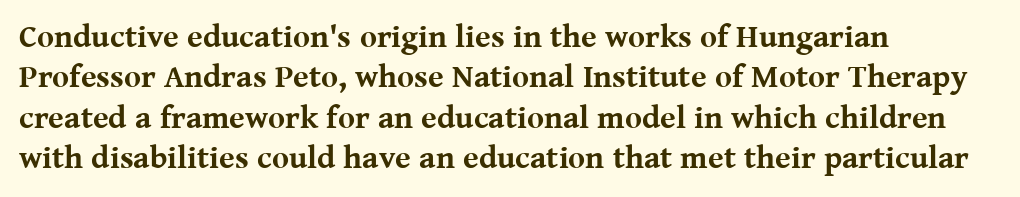
The image shows 32 px bold serif type, upright; set left-aligned, normal line spacing (1.26x), normal letter spacing, not underlined; medium stroke contrast and a medium x-height.
